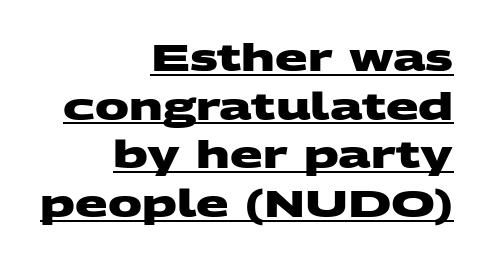
The image shows 38 px heavy, wide sans-serif type; set right-aligned, normal line spacing (1.28x), normal letter spacing, underlined; medium stroke contrast and a large x-height.
